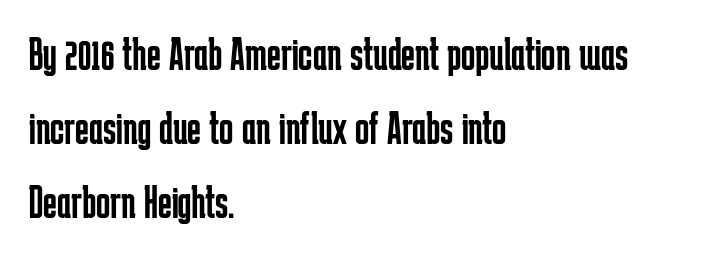
Posture: upright roman. The designer went with a sans here, leaving each stem footless. The passage shown is not bold in any degree. The passage is arranged the way most books set body copy — flush left. Normally led — the rows are evenly, conventionally spaced. The passage shown is typed in a proportional face where columns would drift.
